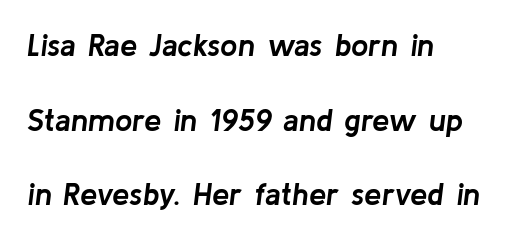
The image shows 31 px semibold type, italic (leaning right); set left-aligned, loose line spacing (2.41x), normal letter spacing, not underlined; low stroke contrast and a medium x-height.
